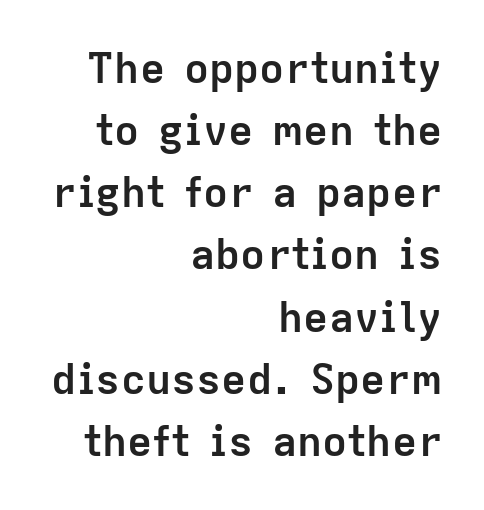
{"serif": "no", "italic": "no", "bold": "yes", "weight": "semibold", "width": "normal", "stroke_contrast": "low", "x_height": "medium", "monospaced": "no", "underline": "no", "align": "right", "line_spacing": "normal", "line_spacing_ratio": 1.48, "letter_spacing": "normal", "letter_spacing_em": 0.0, "glyph_px": 42}
